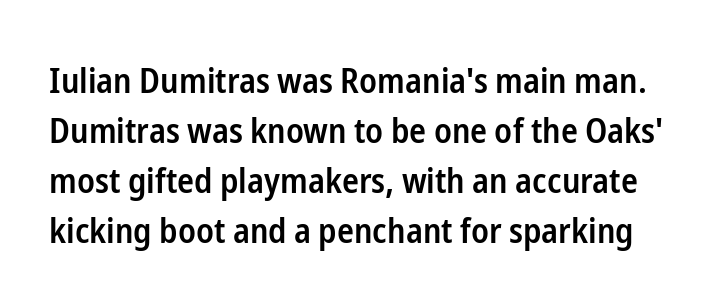
{"serif": "no", "italic": "no", "bold": "semi", "weight": "semibold", "width": "condensed", "stroke_contrast": "low", "x_height": "medium", "monospaced": "no", "underline": "no", "line_spacing": "normal", "line_spacing_ratio": 1.43, "letter_spacing": "normal", "letter_spacing_em": 0.0, "glyph_px": 35}
